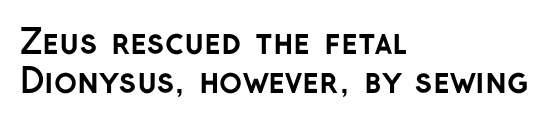
How heavy is the stroke? Heavy — this is a bold. These lines are rendered in a variable-pitch font. You can tell it's not italic because the verticals are truly vertical. The tracking reads as untouched default to a designer's eye. The lines in this sample share a left origin and differ only in where they stop.
